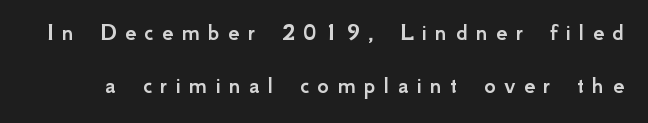
The image shows 25 px text type, upright; set loose line spacing (2.11x), unusually wide letter spacing (+0.33 em), not underlined.
